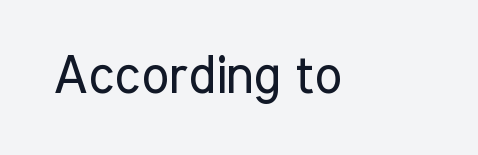
Q: Is the text bold? A: No.
Q: Is the text italic (slanted)? A: No, it is upright.
Q: Is the typeface a serif or a sans-serif typeface? A: Sans-serif.
Q: Is the text underlined? A: No.
Q: Is the spacing between letters normal or unusually wide? A: Normal.
Q: Width (condensed, normal, or wide)? A: Condensed.
Q: Stroke contrast? A: Low.
Q: x-height? A: Medium.
Q: Monospaced? A: No.
